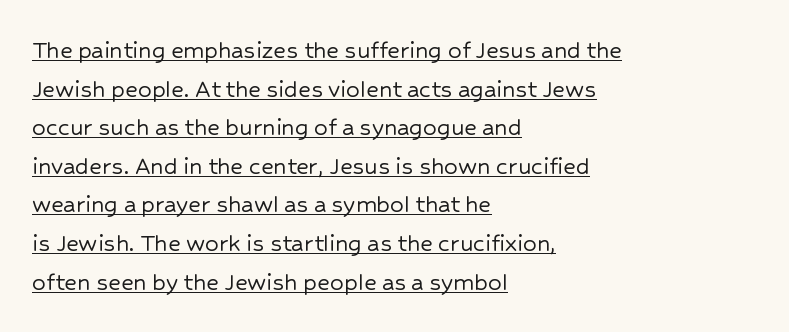
Q: Is the text italic (slanted)? A: No, it is upright.
Q: Is the text underlined? A: Yes.
Q: How is the paragraph aligned? A: Left-aligned.
Q: Is the spacing between letters normal or unusually wide? A: Normal.
Q: Is the spacing between lines tight, normal or loose? A: Normal.
